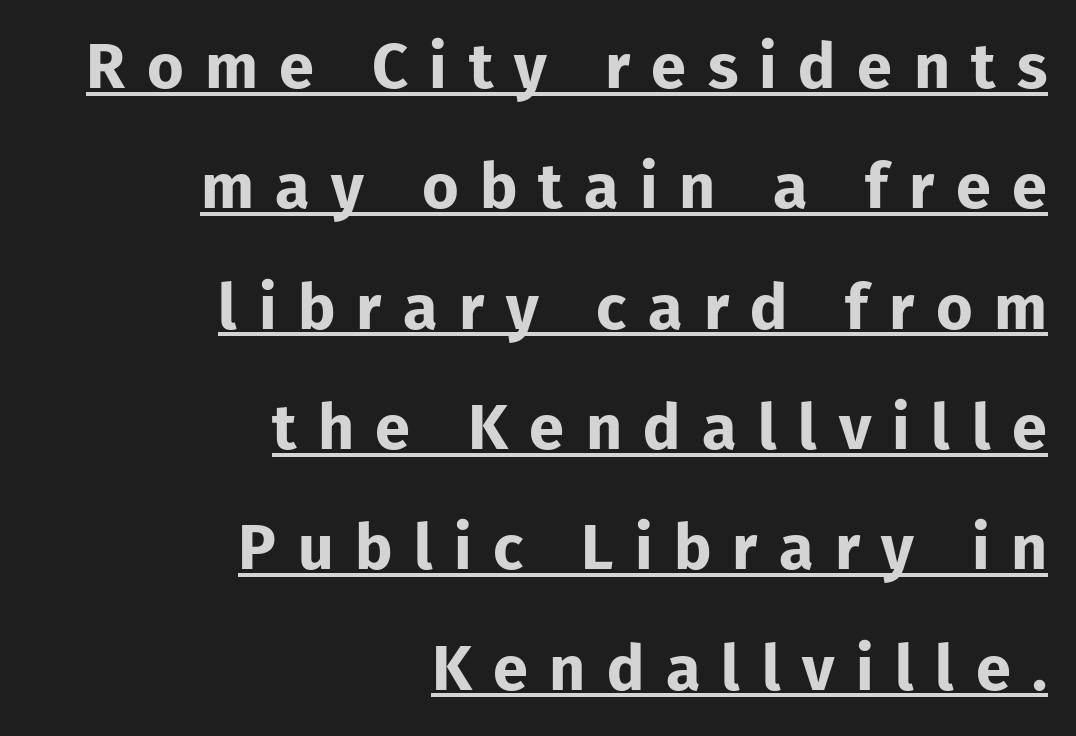
The image shows 63 px bold sans-serif type, upright; set right-aligned, loose line spacing (1.91x), unusually wide letter spacing (+0.34 em), underlined; low stroke contrast and a medium x-height.
